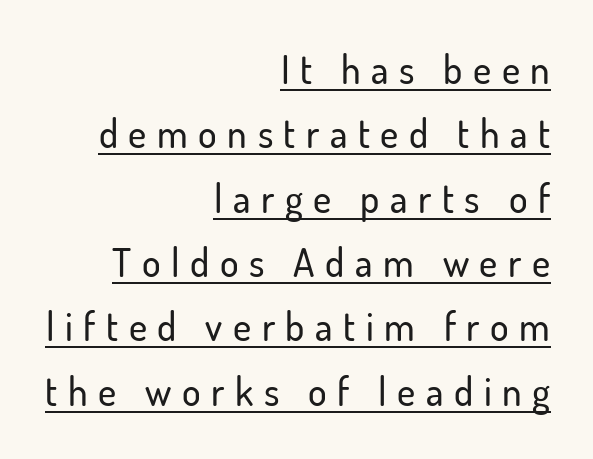
The text was rendered using a sans face with plain stroke endings. A student would call this right alignment; a typographer would say flush right, rag left. Ascenders rise straight up at ninety degrees. Like a heading marked for emphasis, these lines bear an underscore. Students, observe: this is what conventionally led text looks like. The line texture is sparse and dotted thanks to wide tracking.
